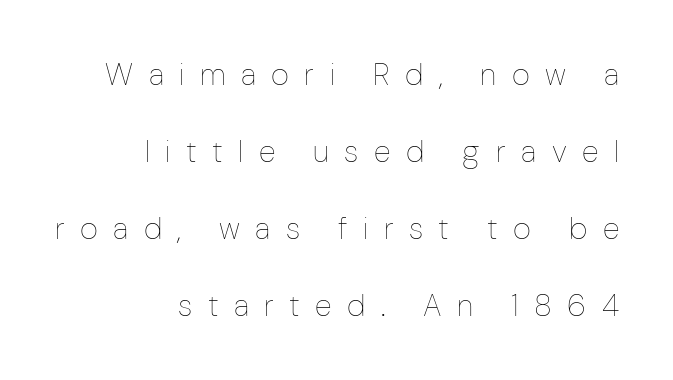
{"italic": "no", "bold": "no", "weight": "thin", "width": "condensed", "stroke_contrast": "low", "x_height": "medium", "monospaced": "no", "underline": "no", "align": "right", "line_spacing": "loose", "line_spacing_ratio": 2.48, "letter_spacing": "wide", "letter_spacing_em": 0.5, "glyph_px": 31}
